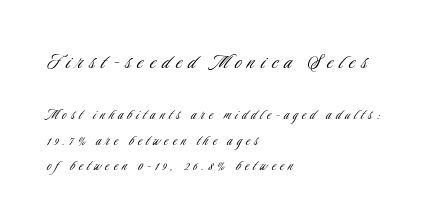
Q: Is the text bold? A: No.
Q: Is the text italic (slanted)? A: Yes.
Q: Is the text underlined? A: No.
Q: How is the paragraph aligned? A: Left-aligned.
Q: Is the spacing between letters normal or unusually wide? A: Unusually wide.
Q: Is the spacing between lines tight, normal or loose? A: Normal.
Q: Which block of text is set in a larger size, the first (top) or the second (bottom)? A: The first (top) one.
